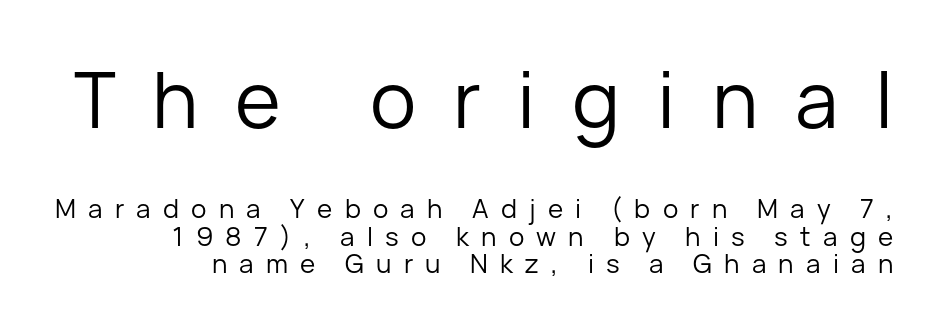
The image shows 78 px regular-weight sans-serif type, upright; set right-aligned, tight line spacing (1.07x), unusually wide letter spacing (+0.47 em), not underlined; the first (top) block is 3.0x larger; low stroke contrast and a medium x-height.
